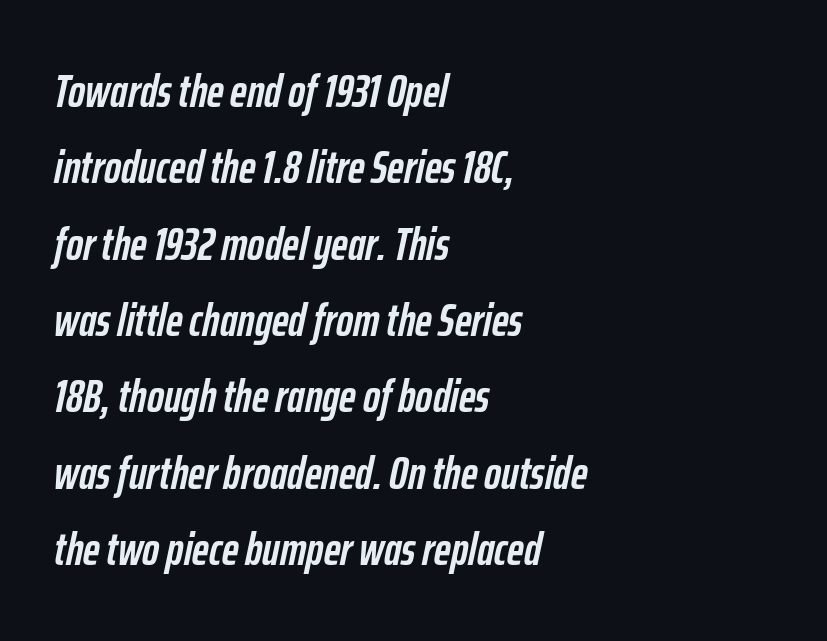
Check under the words: just untouched page. Varying glyph widths throughout — classic text-font behaviour. Each glyph is drawn with heavy, bold strokes. The typesetter chose a ragged-right arrangement here. Students, observe: this is what conventionally led text looks like. The lettering tilts uniformly, giving the passage an italic look.
